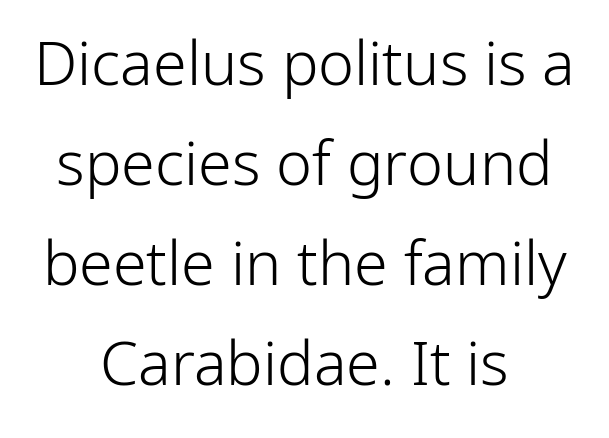
{"serif": "no", "italic": "no", "bold": "no", "weight": "light", "width": "normal", "stroke_contrast": "low", "x_height": "medium", "monospaced": "no", "underline": "no", "align": "center", "line_spacing": "normal", "line_spacing_ratio": 1.64, "letter_spacing": "normal", "letter_spacing_em": 0.0, "glyph_px": 61}
